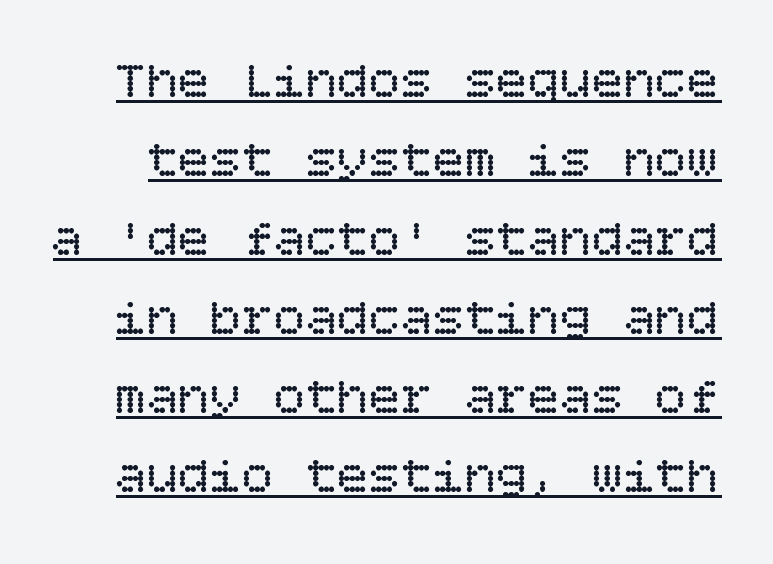
The image shows 53 px regular-weight type, upright; set normal line spacing (1.49x), normal letter spacing, underlined; low stroke contrast and a large x-height.
